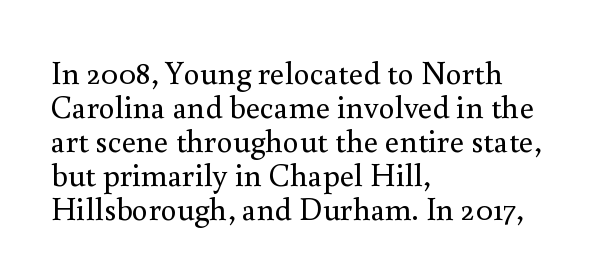
Q: Is the text bold? A: No.
Q: Is the text italic (slanted)? A: No, it is upright.
Q: Is the typeface a serif or a sans-serif typeface? A: Serif.
Q: Is the text underlined? A: No.
Q: How is the paragraph aligned? A: Left-aligned.
Q: Is the spacing between letters normal or unusually wide? A: Normal.
Q: Is the spacing between lines tight, normal or loose? A: Tight.
Q: Width (condensed, normal, or wide)? A: Normal.
Q: Stroke contrast? A: Medium.
Q: x-height? A: Small.
Q: Monospaced? A: No.
